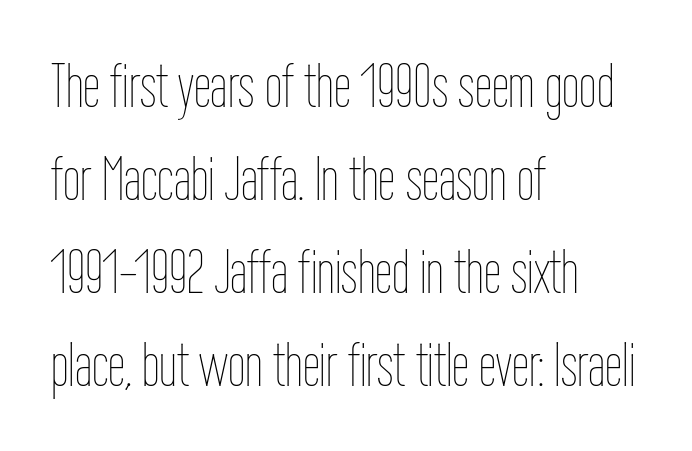
The glyphs are unaccompanied by any horizontal stroke below them. The letters advance in unequal steps, a hallmark of proportional type. Alignment: flush left. Does extra space separate the letters? No, they use regular spacing. The lettering holds an erect, upright posture throughout. Compared with a typical body face, this is equally light or lighter still.
